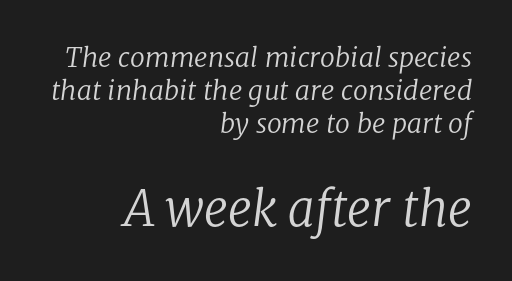
{"serif": "yes", "italic": "yes", "lean": "right", "slant_degrees": 8, "bold": "no", "weight": "regular", "width": "normal", "stroke_contrast": "low", "x_height": "medium", "monospaced": "no", "underline": "no", "align": "right", "line_spacing_ratio": 1.23, "letter_spacing": "normal", "letter_spacing_em": 0.0, "larger_block": "second", "size_ratio": 1.78, "glyph_px": 48}
